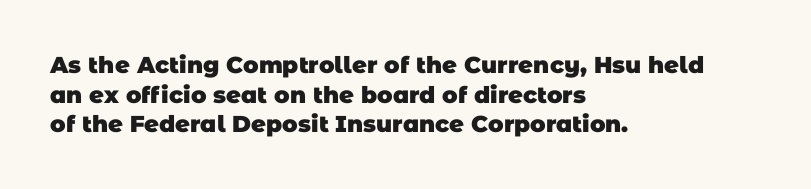
Plain, unruled lines of type. What weight is shown? A full bold with thick strokes. Rows of type keep a routine distance in the vertical direction. Students, note that the glyphs here touch the page at normal intervals. In CSS terms this would be text-align: left.
